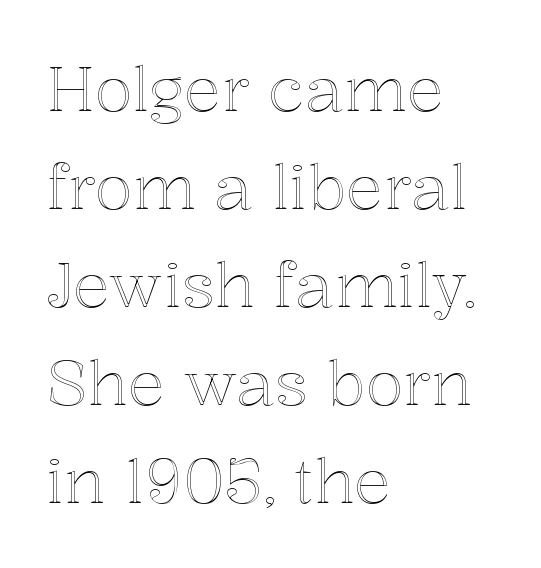
Q: Is the text italic (slanted)? A: No, it is upright.
Q: Is the text underlined? A: No.
Q: How is the paragraph aligned? A: Left-aligned.
Q: Is the spacing between letters normal or unusually wide? A: Normal.
Q: Is the spacing between lines tight, normal or loose? A: Normal.
Q: Width (condensed, normal, or wide)? A: Normal.
Q: x-height? A: Medium.
Q: Monospaced? A: No.
